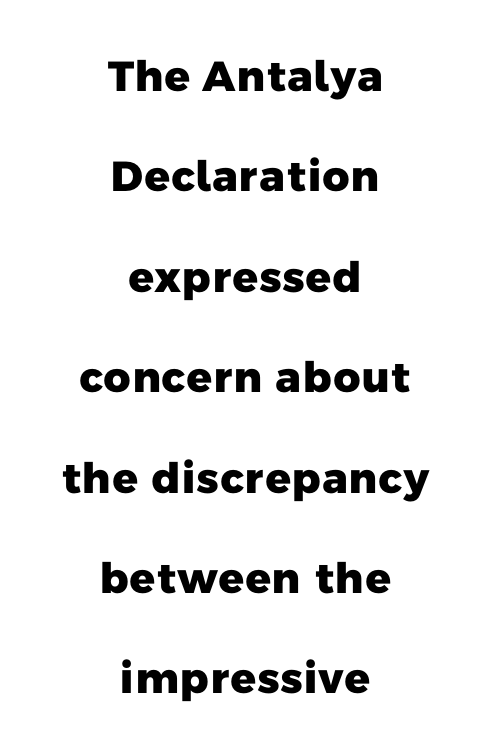
Q: Is the text bold? A: Yes.
Q: Is the typeface a serif or a sans-serif typeface? A: Sans-serif.
Q: Is the text underlined? A: No.
Q: How is the paragraph aligned? A: Centered.
Q: Is the spacing between letters normal or unusually wide? A: Normal.
Q: Is the spacing between lines tight, normal or loose? A: Loose.
Q: Width (condensed, normal, or wide)? A: Normal.
Q: Stroke contrast? A: Low.
Q: x-height? A: Medium.
Q: Monospaced? A: No.
